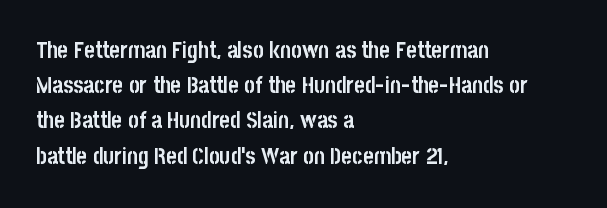
Each new line begins a customary step beneath the previous one. This rendering leaves character spacing at its baseline value. The lettering stays uniformly vertical, giving the passage a roman look. This rendering features lettering with no underline. A student would call this left alignment; a typographer would say flush left, rag right. Is the type bold? Yes — the strokes are clearly thick and heavy.
